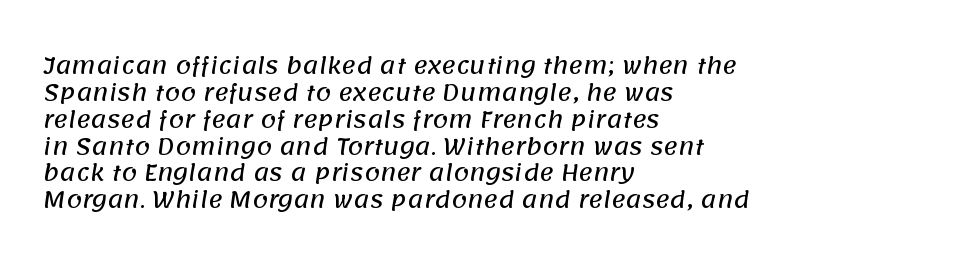
The image shows 22 px text type; set left-aligned, line spacing 1.22x, normal letter spacing, not underlined.
